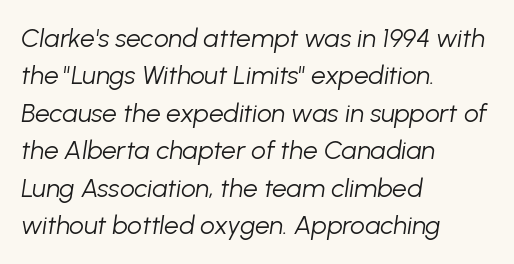
Q: Is the text bold? A: No.
Q: Is the text italic (slanted)? A: Yes, it leans right by about 8 degrees.
Q: Is the text underlined? A: No.
Q: How is the paragraph aligned? A: Left-aligned.
Q: Is the spacing between letters normal or unusually wide? A: Normal.
Q: Is the spacing between lines tight, normal or loose? A: Normal.
